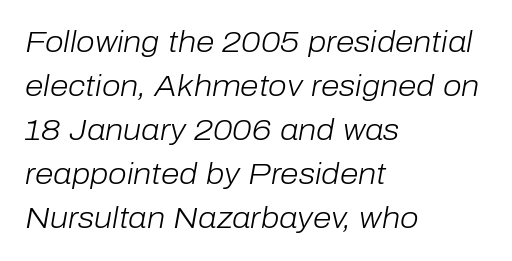
The glyphs look as if they've been sheared to an angle. Caption: face not bold, strokes unweighted. The face used here is proportionally spaced, like ordinary book or web type. Between one letter and the next there's only the usual sliver of space. The zone under the glyphs is completely vacant.
